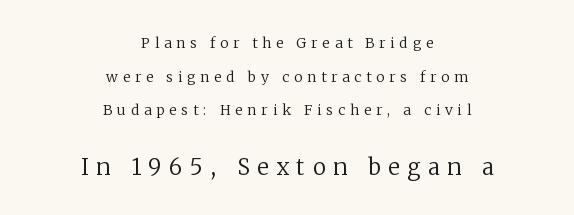
The image shows 22 px text type, upright; set centered, loose line spacing (2.41x), unusually wide letter spacing (+0.35 em), not underlined; the second (bottom) block is 1.57x larger.
